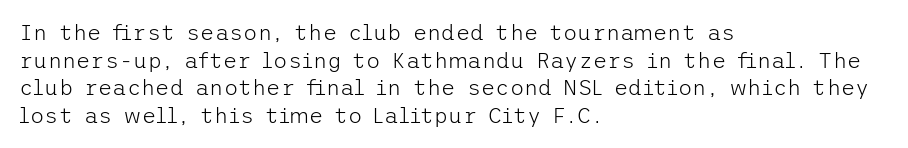
Q: Is the text bold? A: No.
Q: Is the text italic (slanted)? A: No, it is upright.
Q: Is the text underlined? A: No.
Q: How is the paragraph aligned? A: Left-aligned.
Q: Is the spacing between letters normal or unusually wide? A: Normal.
Q: Is the spacing between lines tight, normal or loose? A: Normal.
